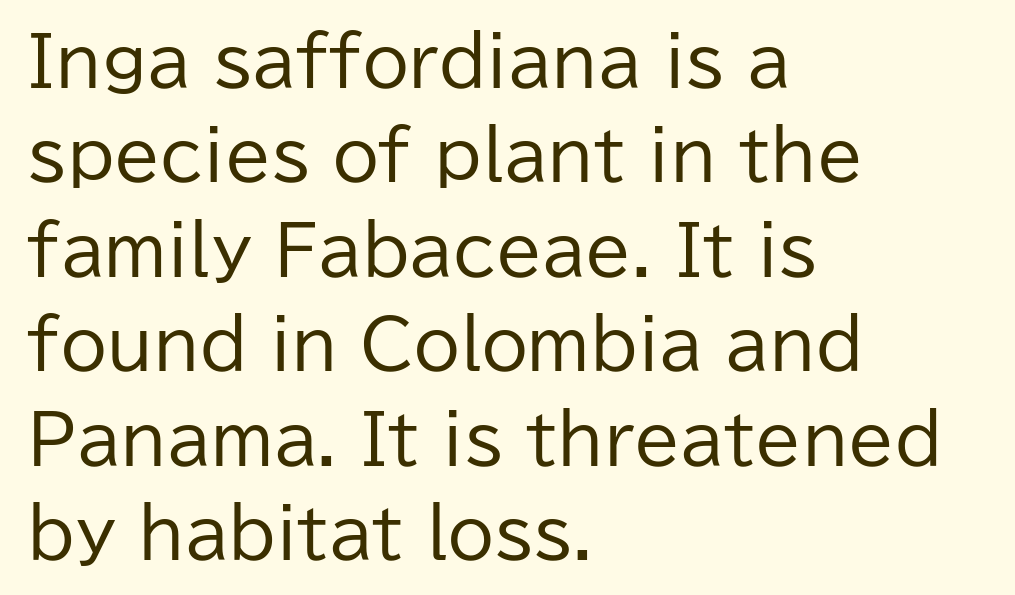
The passage shown is typed in a proportional face where columns would drift. Classification — sans serif. The string is rendered with underlining switched off. The lines in this sample share a left origin and differ only in where they stop. Horizontal bands of white between lines are of average thickness. Vertical strokes here are truly vertical.
